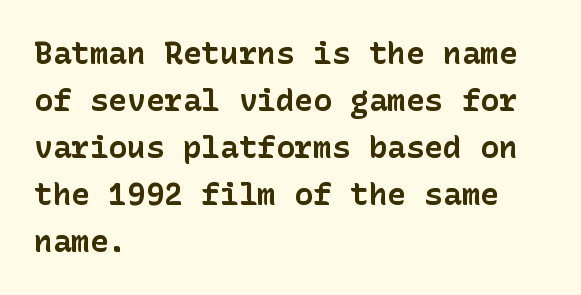
Q: Is the text bold? A: Yes.
Q: Is the text italic (slanted)? A: No, it is upright.
Q: Is the typeface a serif or a sans-serif typeface? A: Sans-serif.
Q: Is the text underlined? A: No.
Q: How is the paragraph aligned? A: Left-aligned.
Q: Is the spacing between letters normal or unusually wide? A: Normal.
Q: Is the spacing between lines tight, normal or loose? A: Normal.
Q: Width (condensed, normal, or wide)? A: Normal.
Q: Stroke contrast? A: Low.
Q: x-height? A: Medium.
